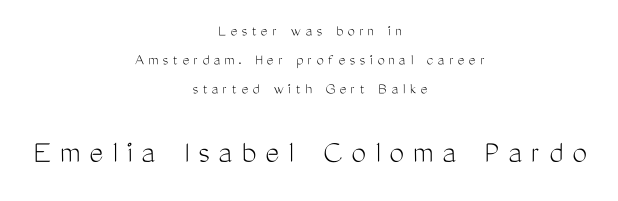
The typography opts for an upright posture over an oblique one. A typesetter would call this heavily tracked-out type. The letters advance in unequal steps, a hallmark of proportional type. Size hierarchy here favors the trailing block over the leading one.
